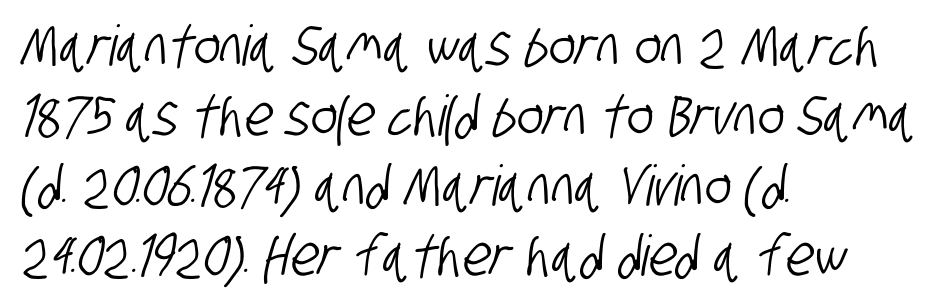
Q: Is the typeface a serif or a sans-serif typeface? A: Sans-serif.
Q: Is the text underlined? A: No.
Q: How is the paragraph aligned? A: Left-aligned.
Q: Is the spacing between letters normal or unusually wide? A: Normal.
Q: Is the spacing between lines tight, normal or loose? A: Normal.
Q: Width (condensed, normal, or wide)? A: Condensed.
Q: Stroke contrast? A: Low.
Q: x-height? A: Large.
Q: Monospaced? A: No.
